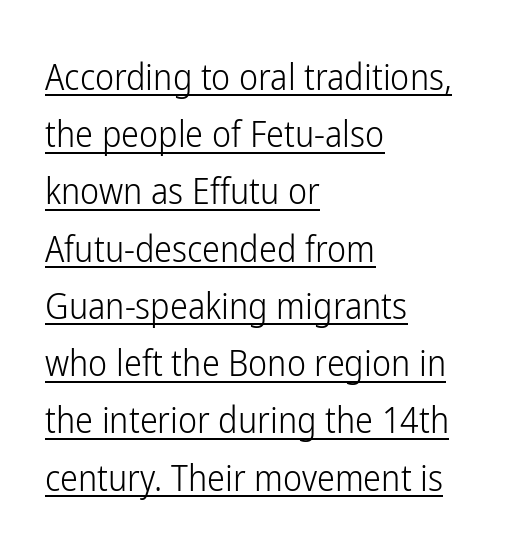
The image shows 36 px light, condensed sans-serif type, upright; set left-aligned, normal line spacing (1.59x), normal letter spacing, underlined; low stroke contrast and a medium x-height.
